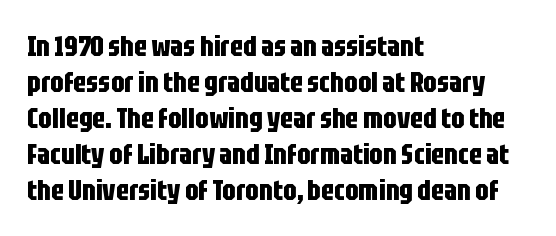
The words here are not underlined. The rendering keeps characters at their native spacing. Typographic density is high because the face is bold. These lines are rendered in a variable-pitch font.
